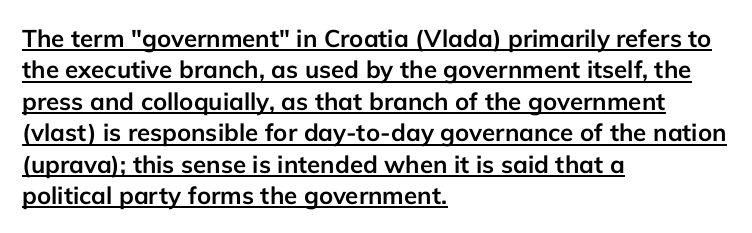
Q: Is the text bold? A: Yes.
Q: Is the text italic (slanted)? A: No, it is upright.
Q: Is the text underlined? A: Yes.
Q: How is the paragraph aligned? A: Left-aligned.
Q: Is the spacing between letters normal or unusually wide? A: Normal.
Q: Is the spacing between lines tight, normal or loose? A: Normal.
